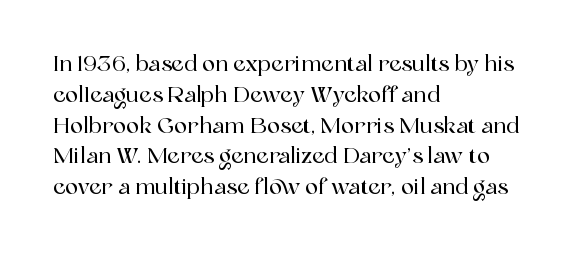
The image shows 22 px text type, upright; set left-aligned, normal line spacing (1.4x), normal letter spacing, not underlined.
